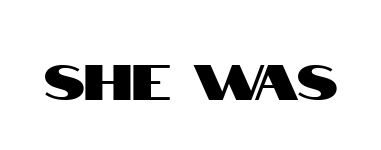
{"serif": "no", "italic": "no", "width": "condensed", "stroke_contrast": "high", "x_height": "large", "monospaced": "no", "underline": "no", "letter_spacing": "normal", "letter_spacing_em": 0.0, "glyph_px": 50}
